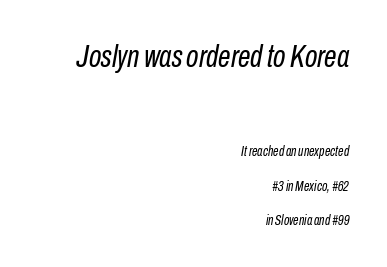
The image shows 32 px regular-weight, condensed type, italic (leaning right); set right-aligned, loose line spacing (2.48x), normal letter spacing, not underlined; the first (top) block is 2.29x larger; low stroke contrast and a medium x-height.
